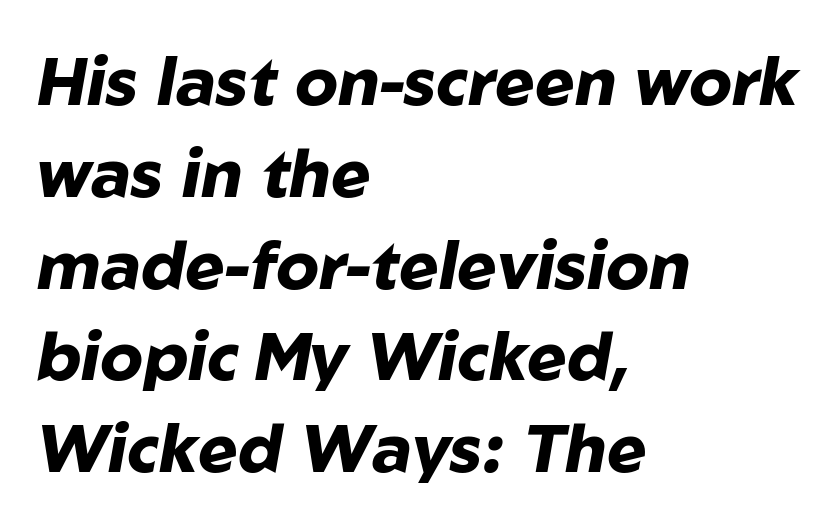
{"italic": "yes", "lean": "right", "slant_degrees": 10, "bold": "yes", "weight": "heavy", "width": "normal", "stroke_contrast": "low", "x_height": "medium", "monospaced": "no", "underline": "no", "align": "left", "line_spacing": "normal", "line_spacing_ratio": 1.37, "letter_spacing": "normal", "letter_spacing_em": 0.0, "glyph_px": 67}
